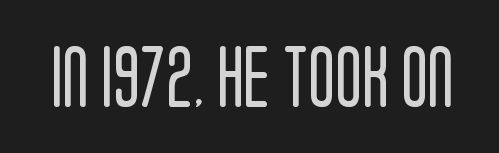
{"serif": "no", "italic": "no", "bold": "no", "weight": "regular", "width": "condensed", "stroke_contrast": "low", "x_height": "large", "monospaced": "no", "underline": "no", "letter_spacing": "normal", "letter_spacing_em": 0.0, "glyph_px": 62}
